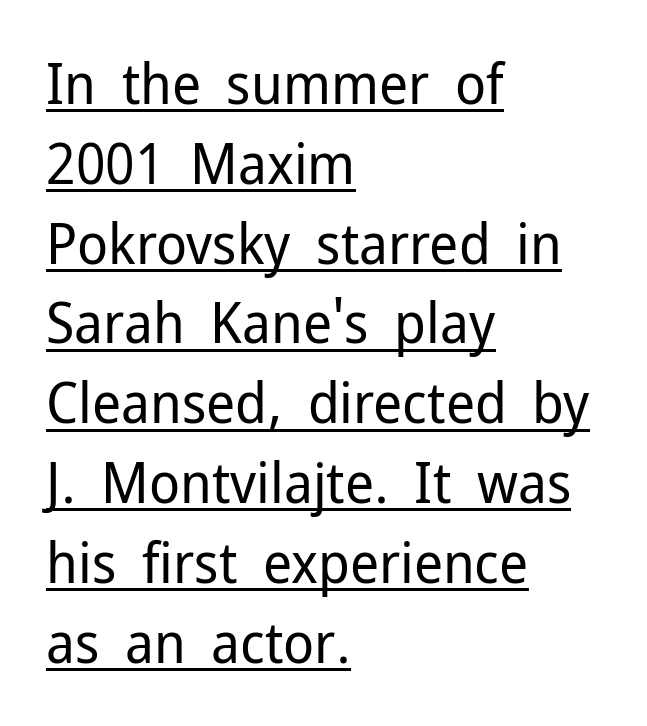
{"serif": "no", "italic": "no", "bold": "no", "weight": "regular", "width": "normal", "stroke_contrast": "low", "x_height": "medium", "monospaced": "no", "underline": "yes", "align": "left", "line_spacing": "normal", "line_spacing_ratio": 1.4, "letter_spacing": "normal", "letter_spacing_em": 0.0, "glyph_px": 57}
